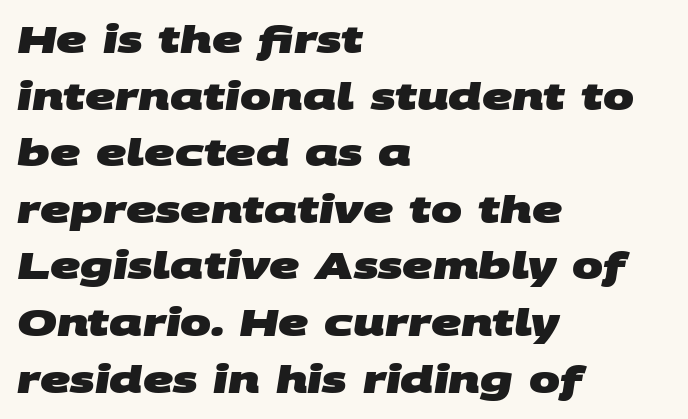
The image shows 37 px heavy, wide sans-serif type; set left-aligned, normal line spacing (1.53x), normal letter spacing, not underlined; medium stroke contrast and a large x-height.
